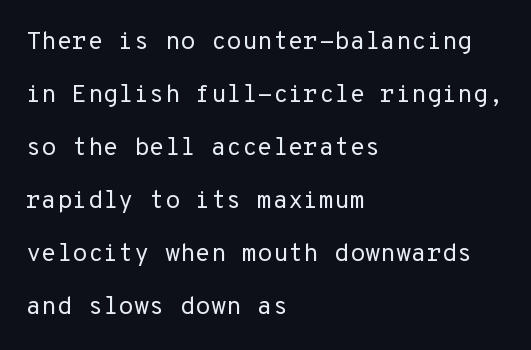
Q: Is the text bold? A: No.
Q: Is the text italic (slanted)? A: No, it is upright.
Q: Is the text underlined? A: No.
Q: How is the paragraph aligned? A: Left-aligned.
Q: Is the spacing between letters normal or unusually wide? A: Normal.
Q: Is the spacing between lines tight, normal or loose? A: Loose.
